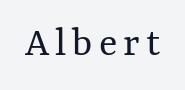
Q: Is the text bold? A: No.
Q: Is the text italic (slanted)? A: No, it is upright.
Q: Is the text underlined? A: No.
Q: Width (condensed, normal, or wide)? A: Normal.
Q: Stroke contrast? A: Medium.
Q: x-height? A: Medium.
Q: Monospaced? A: No.
